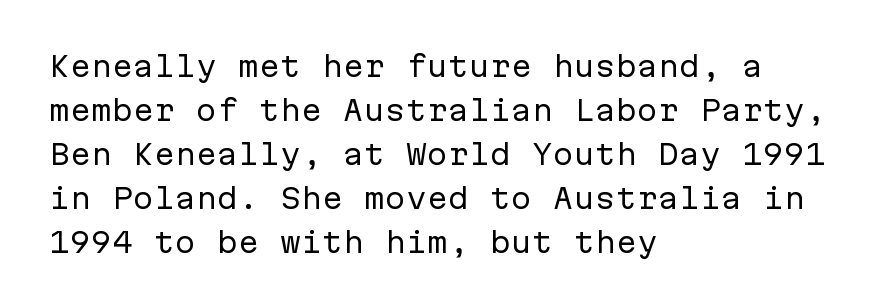
{"serif": "no", "italic": "no", "bold": "no", "weight": "regular", "width": "normal", "stroke_contrast": "low", "x_height": "medium", "monospaced": "yes", "underline": "no", "align": "left", "line_spacing": "normal", "line_spacing_ratio": 1.57, "letter_spacing": "normal", "letter_spacing_em": 0.0, "glyph_px": 28}
